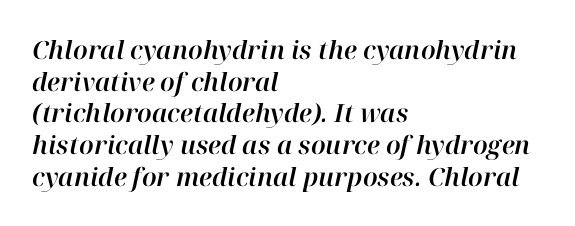
Beneath every word, the page is bare. The letters are slanted; this is an italic face. You could call the tracking neutral — neither tight nor loose. Regular leading. If you drew a ruler down the left edge, every line would touch it.
